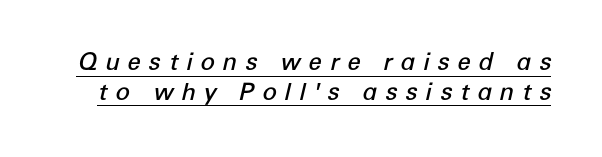
The image shows 24 px text type, italic (leaning right); set line spacing 1.23x, unusually wide letter spacing (+0.32 em), underlined.
